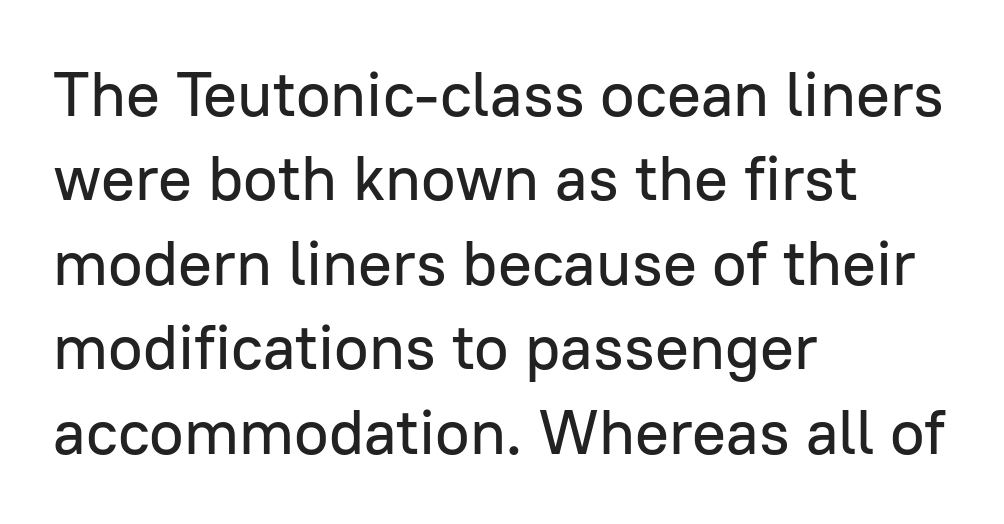
In terms of letterform style, serifs are entirely absent. Line spacing here is normal. Characters remain perfectly vertical along every line. Varying glyph widths throughout — classic text-font behaviour.
